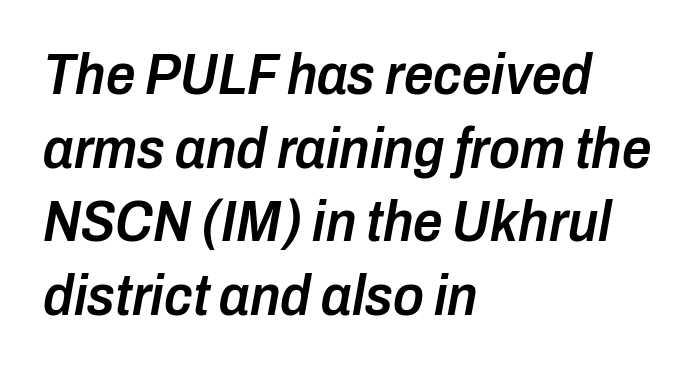
The image shows 58 px semibold, condensed type, italic (leaning right); set left-aligned, normal line spacing (1.27x), normal letter spacing, not underlined; low stroke contrast and a medium x-height.
